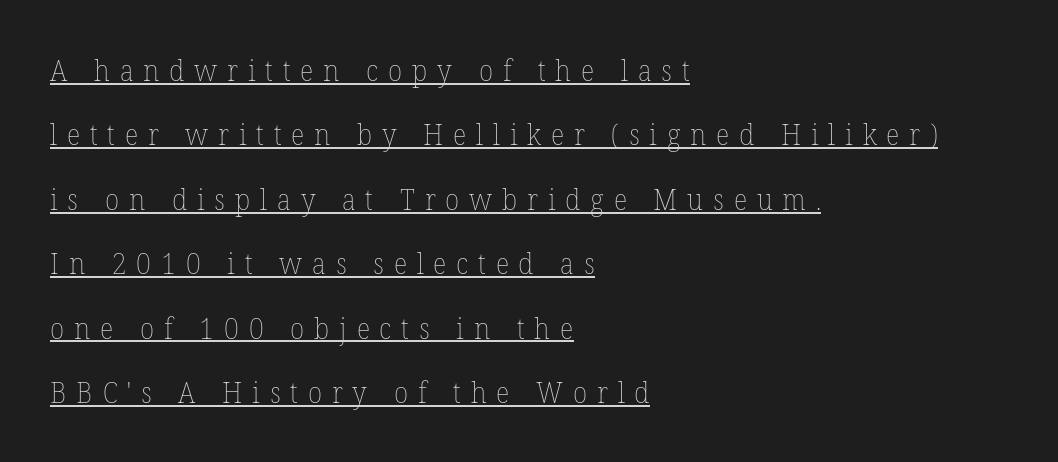
Vertically, the passage feels expansive, rows floating well apart. The letters are spread apart with noticeably loose tracking. Every character sits straight up, as roman type does. Unbolded letterforms with no extra heft.
